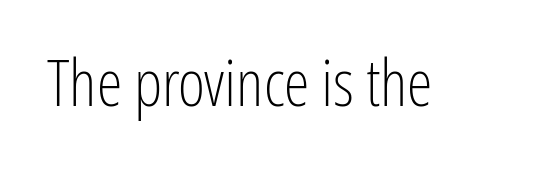
Q: Is the text bold? A: No.
Q: Is the text italic (slanted)? A: No, it is upright.
Q: Is the typeface a serif or a sans-serif typeface? A: Sans-serif.
Q: Is the text underlined? A: No.
Q: Is the spacing between letters normal or unusually wide? A: Normal.
Q: Width (condensed, normal, or wide)? A: Condensed.
Q: Stroke contrast? A: Low.
Q: x-height? A: Medium.
Q: Monospaced? A: No.
